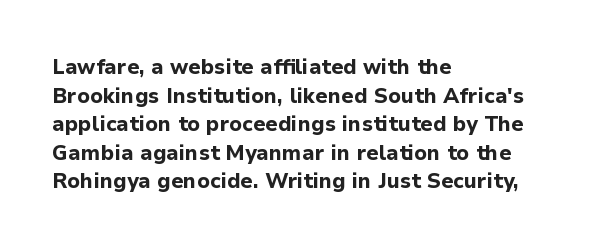
The image shows 21 px bold type, upright; set left-aligned, normal line spacing (1.36x), normal letter spacing, not underlined.
